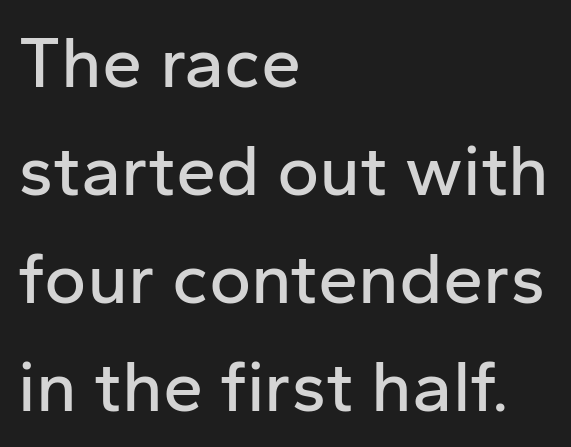
Q: Is the text italic (slanted)? A: No, it is upright.
Q: Is the typeface a serif or a sans-serif typeface? A: Sans-serif.
Q: Is the text underlined? A: No.
Q: How is the paragraph aligned? A: Left-aligned.
Q: Is the spacing between letters normal or unusually wide? A: Normal.
Q: Is the spacing between lines tight, normal or loose? A: Normal.
Q: Width (condensed, normal, or wide)? A: Normal.
Q: Stroke contrast? A: Low.
Q: x-height? A: Medium.
Q: Monospaced? A: No.
